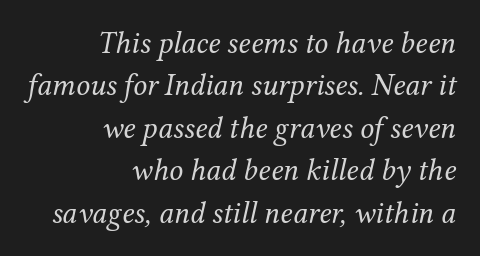
Q: Is the text bold? A: No.
Q: Is the text italic (slanted)? A: Yes, it leans right by about 12 degrees.
Q: Is the typeface a serif or a sans-serif typeface? A: Serif.
Q: Is the text underlined? A: No.
Q: How is the paragraph aligned? A: Right-aligned.
Q: Is the spacing between letters normal or unusually wide? A: Normal.
Q: Is the spacing between lines tight, normal or loose? A: Normal.
Q: Width (condensed, normal, or wide)? A: Normal.
Q: Stroke contrast? A: Medium.
Q: x-height? A: Medium.
Q: Monospaced? A: No.
